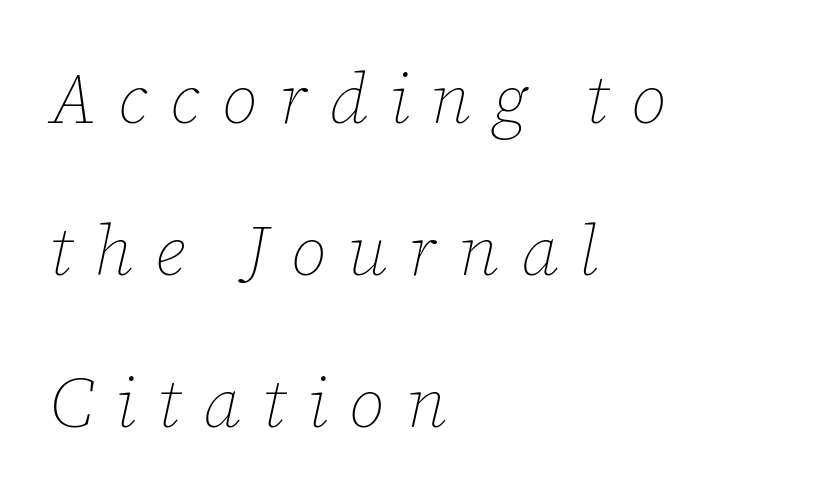
The image shows 71 px thin type, italic (leaning right); set left-aligned, loose line spacing (2.14x), unusually wide letter spacing (+0.3 em), not underlined; low stroke contrast and a medium x-height.
